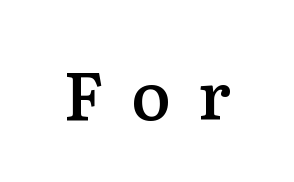
Every character sits straight up, as roman type does. Its strokes are somewhat broadened, the hallmark of semibold type. Words appear elongated and porous because spacing is wide. Small tapered or slab feet sit at the stroke ends, so this counts as serif. Nobody drew a line under any word here.
